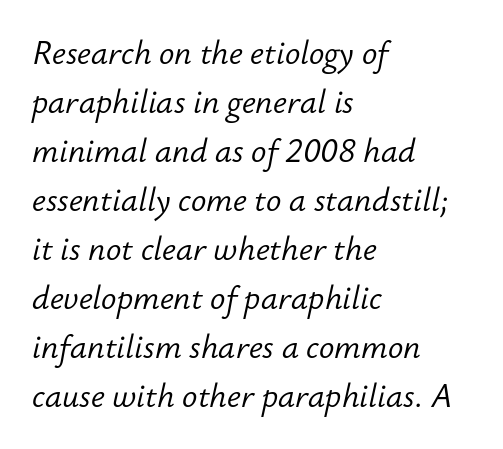
{"italic": "yes", "lean": "right", "slant_degrees": 12, "bold": "no", "weight": "light", "width": "normal", "stroke_contrast": "low", "x_height": "small", "monospaced": "no", "underline": "no", "align": "left", "line_spacing": "normal", "line_spacing_ratio": 1.53, "letter_spacing": "normal", "letter_spacing_em": 0.0, "glyph_px": 32}
